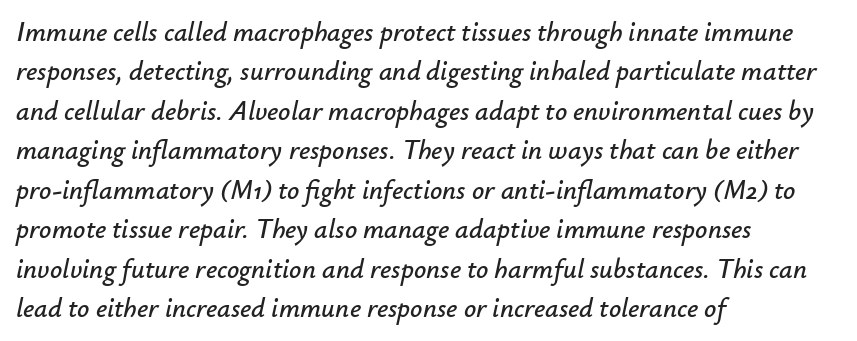
Q: Is the text italic (slanted)? A: Yes, it leans right by about 12 degrees.
Q: Is the text underlined? A: No.
Q: How is the paragraph aligned? A: Left-aligned.
Q: Is the spacing between letters normal or unusually wide? A: Normal.
Q: Is the spacing between lines tight, normal or loose? A: Normal.
